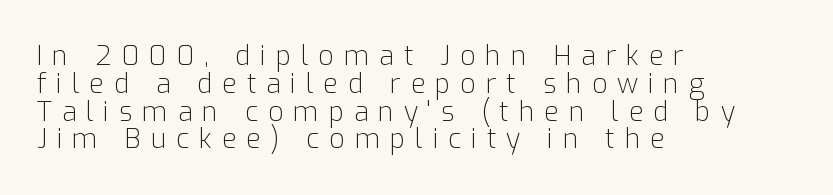
{"italic": "no", "bold": "no", "underline": "no", "align": "left", "line_spacing": "tight", "line_spacing_ratio": 1.03, "letter_spacing": "wide", "letter_spacing_em": 0.36, "glyph_px": 27}
